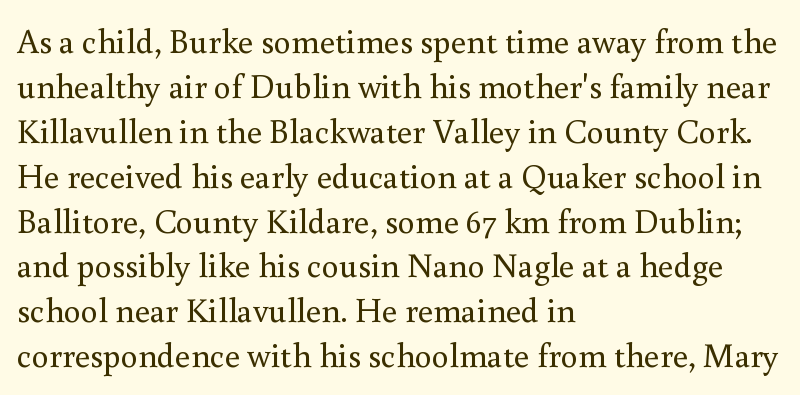
The image shows 34 px regular-weight serif type, upright; set left-aligned, normal line spacing (1.32x), normal letter spacing, not underlined; medium stroke contrast and a small x-height.
